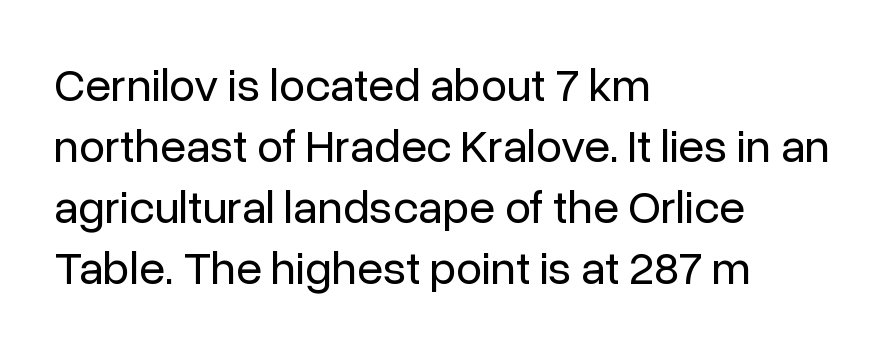
The image shows 47 px regular-weight sans-serif type, upright; set left-aligned, normal line spacing (1.3x), normal letter spacing, not underlined; low stroke contrast and a medium x-height.
